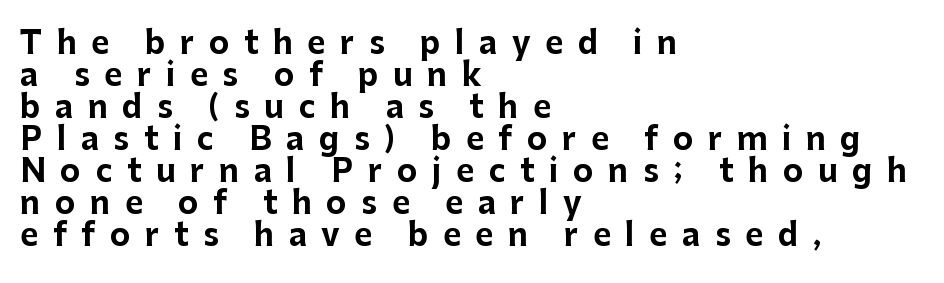
{"serif": "no", "italic": "no", "bold": "yes", "weight": "bold", "width": "normal", "stroke_contrast": "low", "x_height": "medium", "monospaced": "no", "underline": "no", "align": "left", "line_spacing": "tight", "line_spacing_ratio": 1.03, "letter_spacing": "wide", "letter_spacing_em": 0.47, "glyph_px": 31}
